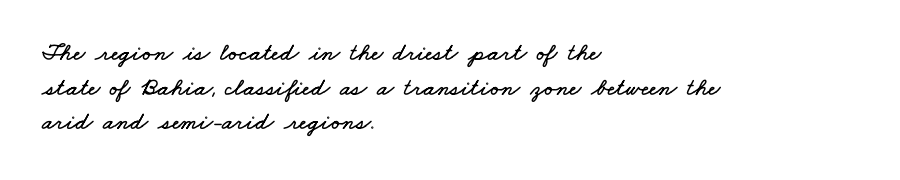
The image shows 25 px text type; set left-aligned, normal line spacing (1.39x), normal letter spacing, not underlined.
